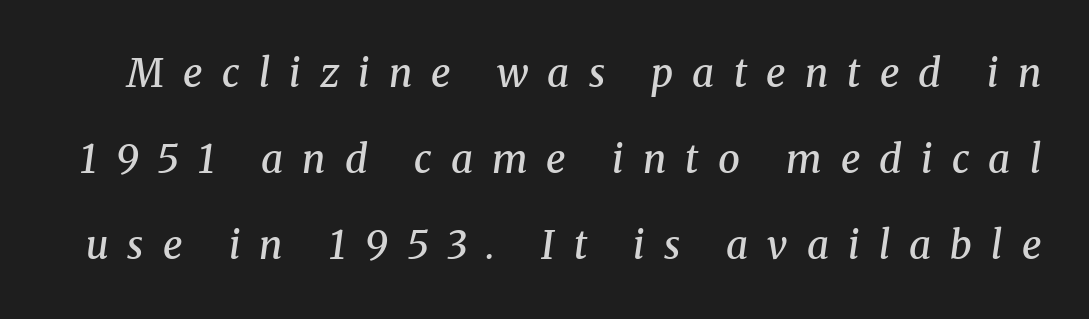
Q: Is the text bold? A: Semi-bold.
Q: Is the text italic (slanted)? A: Yes, it leans right by about 8 degrees.
Q: Is the typeface a serif or a sans-serif typeface? A: Serif.
Q: Is the text underlined? A: No.
Q: Is the spacing between letters normal or unusually wide? A: Unusually wide.
Q: Is the spacing between lines tight, normal or loose? A: Loose.
Q: Width (condensed, normal, or wide)? A: Normal.
Q: Stroke contrast? A: Medium.
Q: x-height? A: Medium.
Q: Monospaced? A: No.
